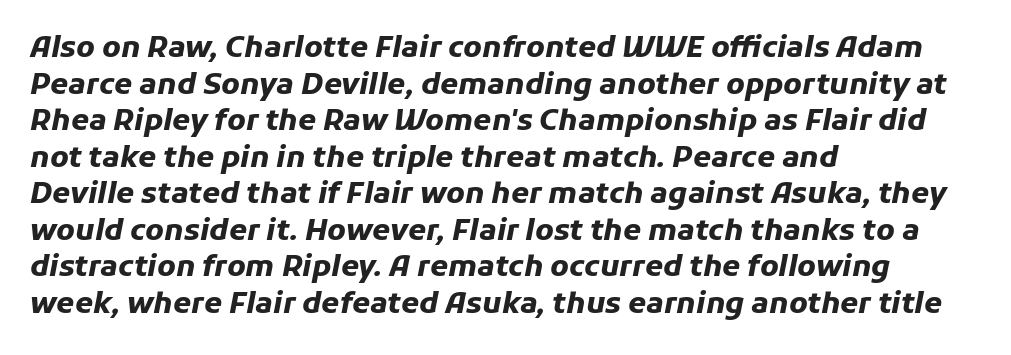
{"italic": "yes", "lean": "right", "slant_degrees": 11, "bold": "yes", "weight": "heavy", "width": "normal", "stroke_contrast": "low", "x_height": "medium", "monospaced": "no", "underline": "no", "align": "left", "line_spacing": "normal", "line_spacing_ratio": 1.26, "letter_spacing": "normal", "letter_spacing_em": 0.0, "glyph_px": 29}
